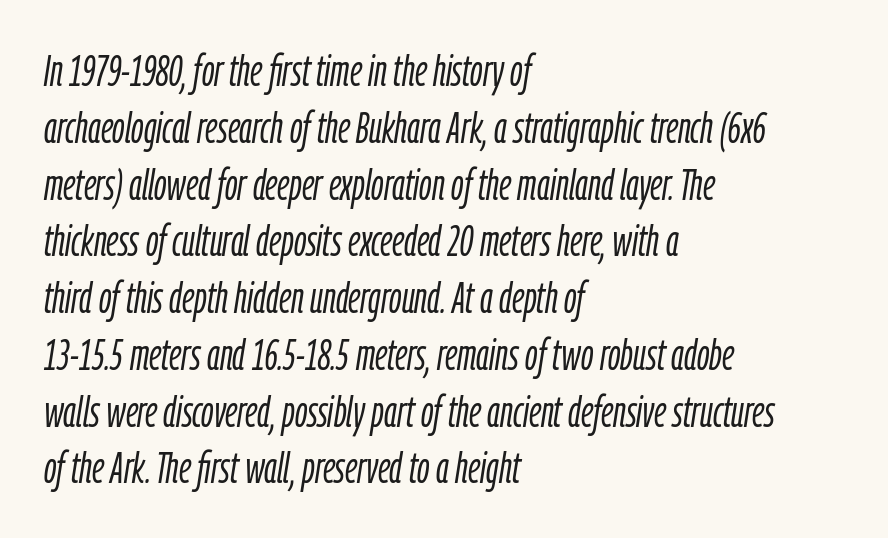
Q: Is the text bold? A: No.
Q: Is the text italic (slanted)? A: Yes, it leans right by about 9 degrees.
Q: Is the text underlined? A: No.
Q: How is the paragraph aligned? A: Left-aligned.
Q: Is the spacing between letters normal or unusually wide? A: Normal.
Q: Is the spacing between lines tight, normal or loose? A: Normal.
Q: Width (condensed, normal, or wide)? A: Condensed.
Q: Stroke contrast? A: Low.
Q: x-height? A: Medium.
Q: Monospaced? A: No.
